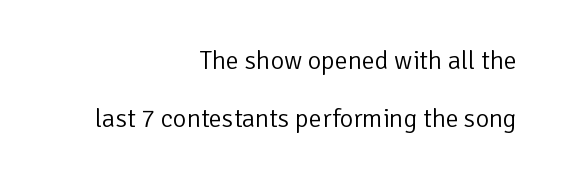
Q: Is the text bold? A: No.
Q: Is the text italic (slanted)? A: No, it is upright.
Q: Is the text underlined? A: No.
Q: How is the paragraph aligned? A: Right-aligned.
Q: Is the spacing between letters normal or unusually wide? A: Normal.
Q: Is the spacing between lines tight, normal or loose? A: Loose.
